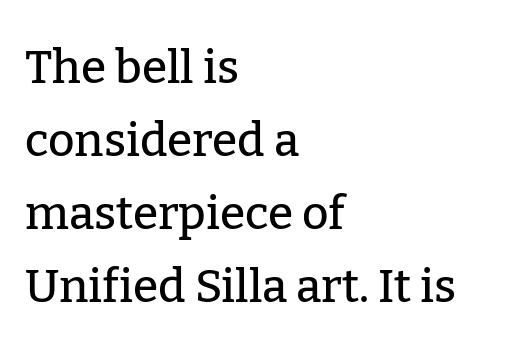
The image shows 46 px serif type, upright; set left-aligned, normal line spacing (1.59x), normal letter spacing, not underlined; low stroke contrast and a medium x-height.
